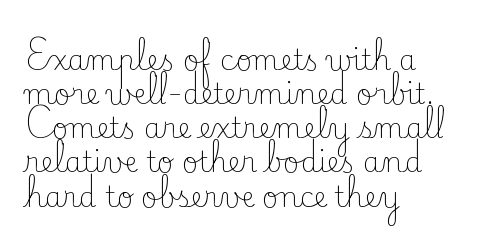
The passage shown is typed in a proportional face where columns would drift. Descender tails drop into unmarked territory. Horizontal alignment here is leftward, the default for most running prose. A serif font was chosen for this passage.
